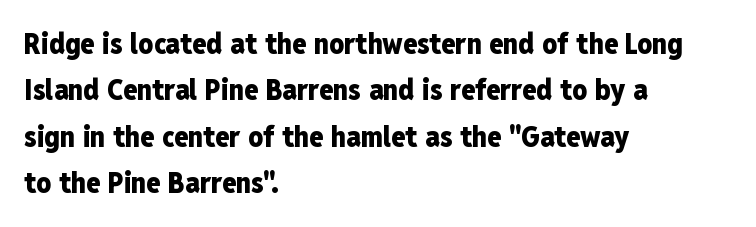
{"serif": "no", "italic": "no", "bold": "yes", "weight": "heavy", "width": "condensed", "stroke_contrast": "low", "x_height": "medium", "monospaced": "no", "underline": "no", "align": "left", "line_spacing": "normal", "line_spacing_ratio": 1.6, "letter_spacing": "normal", "letter_spacing_em": 0.0, "glyph_px": 29}
